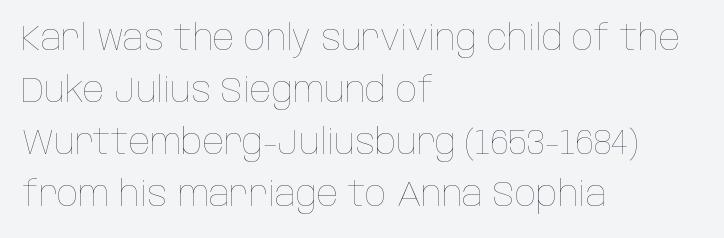
{"italic": "no", "bold": "no", "weight": "thin", "width": "condensed", "stroke_contrast": "low", "x_height": "large", "monospaced": "no", "underline": "no", "align": "left", "line_spacing": "normal", "line_spacing_ratio": 1.49, "letter_spacing": "normal", "letter_spacing_em": 0.0, "glyph_px": 35}
